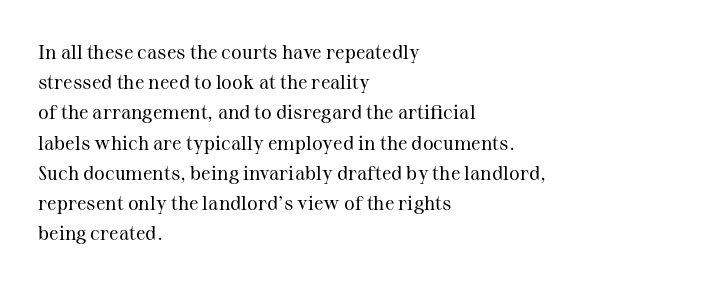
The image shows 20 px text type, upright; set left-aligned, normal line spacing (1.51x), normal letter spacing, not underlined.
